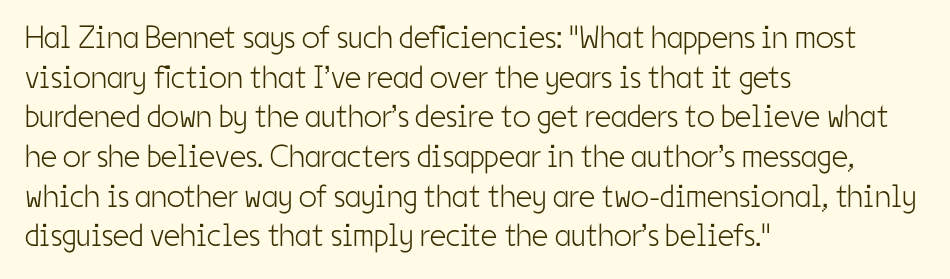
Q: Is the text bold? A: No.
Q: Is the text italic (slanted)? A: No, it is upright.
Q: Is the typeface a serif or a sans-serif typeface? A: Sans-serif.
Q: Is the text underlined? A: No.
Q: How is the paragraph aligned? A: Left-aligned.
Q: Is the spacing between letters normal or unusually wide? A: Normal.
Q: Width (condensed, normal, or wide)? A: Condensed.
Q: Stroke contrast? A: Low.
Q: x-height? A: Medium.
Q: Monospaced? A: No.
